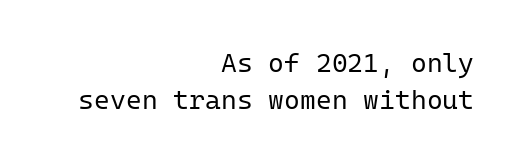
Q: Is the text bold? A: No.
Q: Is the text italic (slanted)? A: No, it is upright.
Q: Is the text underlined? A: No.
Q: How is the paragraph aligned? A: Right-aligned.
Q: Is the spacing between letters normal or unusually wide? A: Normal.
Q: Is the spacing between lines tight, normal or loose? A: Normal.
